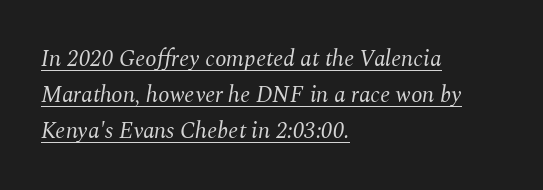
The image shows 23 px text type, italic (leaning right); set left-aligned, normal line spacing (1.56x), normal letter spacing, underlined.
